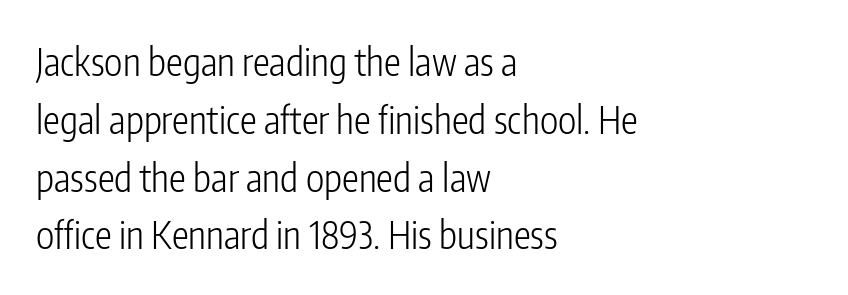
This block has exactly the height ordinary leading produces. Stem width sits at or under what a default text font uses. Honestly, the letter spacing is just normal — you wouldn't notice it. Are there feet on the stems? There aren't — it's a sans. Do the letters lean? They stand straight.
